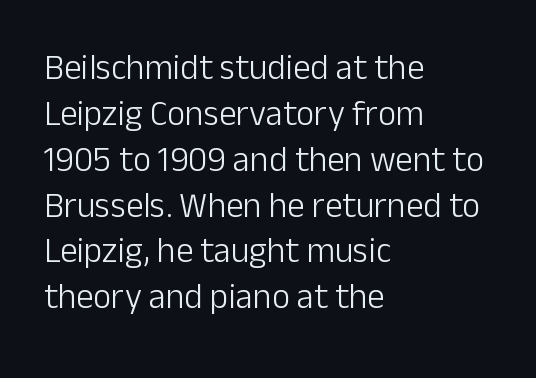
Q: Is the text bold? A: No.
Q: Is the text italic (slanted)? A: No, it is upright.
Q: Is the typeface a serif or a sans-serif typeface? A: Sans-serif.
Q: Is the text underlined? A: No.
Q: How is the paragraph aligned? A: Left-aligned.
Q: Is the spacing between letters normal or unusually wide? A: Normal.
Q: Is the spacing between lines tight, normal or loose? A: Normal.
Q: Width (condensed, normal, or wide)? A: Normal.
Q: Stroke contrast? A: Low.
Q: x-height? A: Medium.
Q: Monospaced? A: No.
